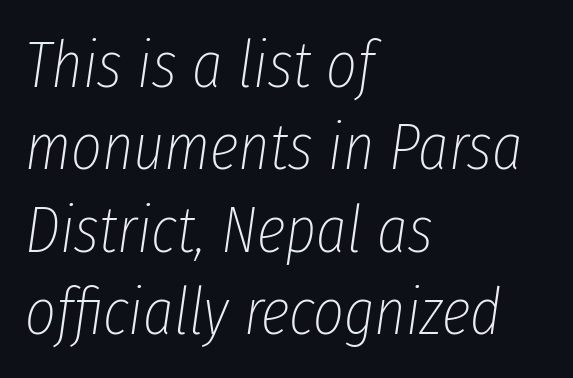
The strokes are not fattened; the text isn't bold. Left-aligned paragraph, ragged on the right. Every character sits at an angle, as italics do. Here the glyphs are tracked normally, forming tight word shapes. Glance below the letters and you will spot only blank space.
